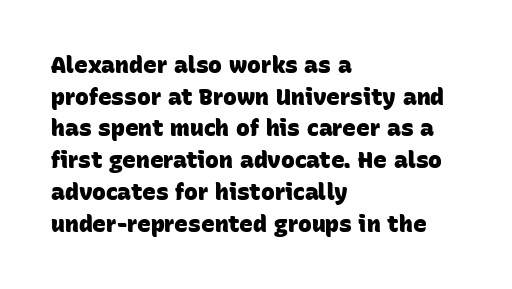
{"bold": "yes", "underline": "no", "align": "left", "line_spacing": "normal", "line_spacing_ratio": 1.38, "letter_spacing": "normal", "letter_spacing_em": 0.0, "glyph_px": 23}
